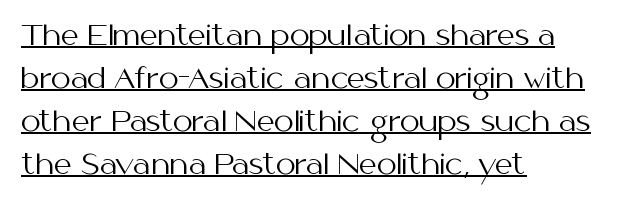
Looks like regular typesetting: each glyph gets only the width it needs. Short and long lines alike share a common starting point at left. Every word sits above its own underline. Is there any slant? The stems are plumb. The face used here is rendered with its standard letterfit. Check where the strokes stop: nothing finishes them off — pure sans.
